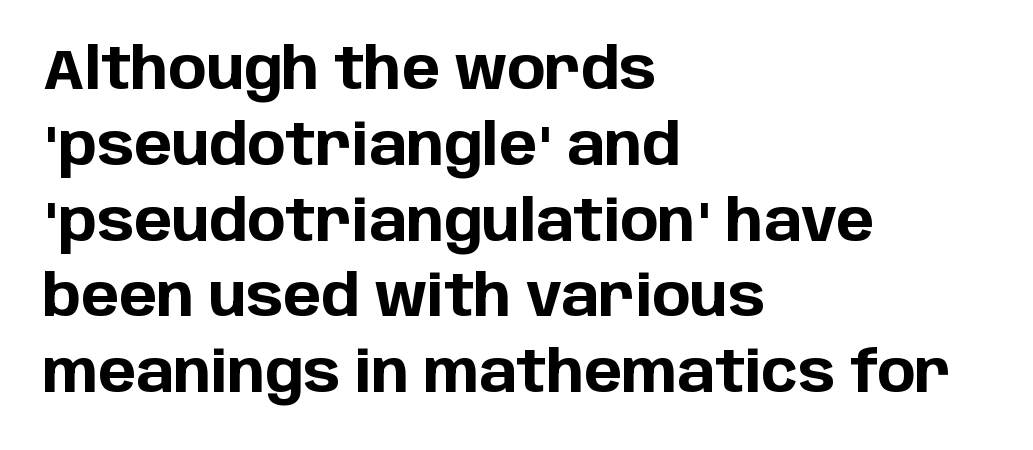
{"serif": "no", "italic": "no", "bold": "yes", "weight": "bold", "width": "normal", "stroke_contrast": "low", "x_height": "large", "monospaced": "no", "underline": "no", "align": "left", "line_spacing": "normal", "line_spacing_ratio": 1.33, "letter_spacing": "normal", "letter_spacing_em": 0.0, "glyph_px": 57}
